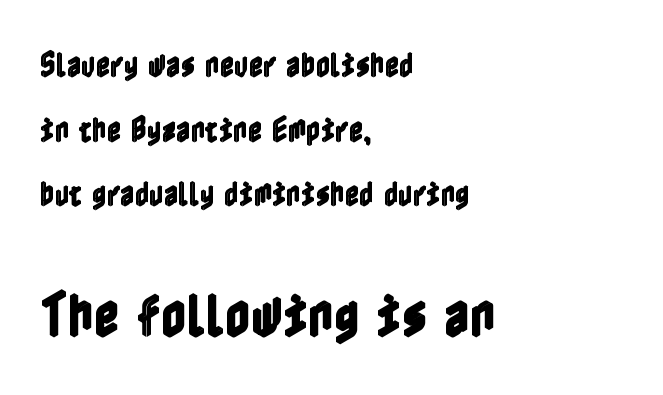
Q: Is the text italic (slanted)? A: No, it is upright.
Q: Is the text underlined? A: No.
Q: How is the paragraph aligned? A: Left-aligned.
Q: Is the spacing between letters normal or unusually wide? A: Normal.
Q: Is the spacing between lines tight, normal or loose? A: Loose.
Q: Which block of text is set in a larger size, the first (top) or the second (bottom)? A: The second (bottom) one.
Q: Width (condensed, normal, or wide)? A: Condensed.
Q: x-height? A: Medium.
